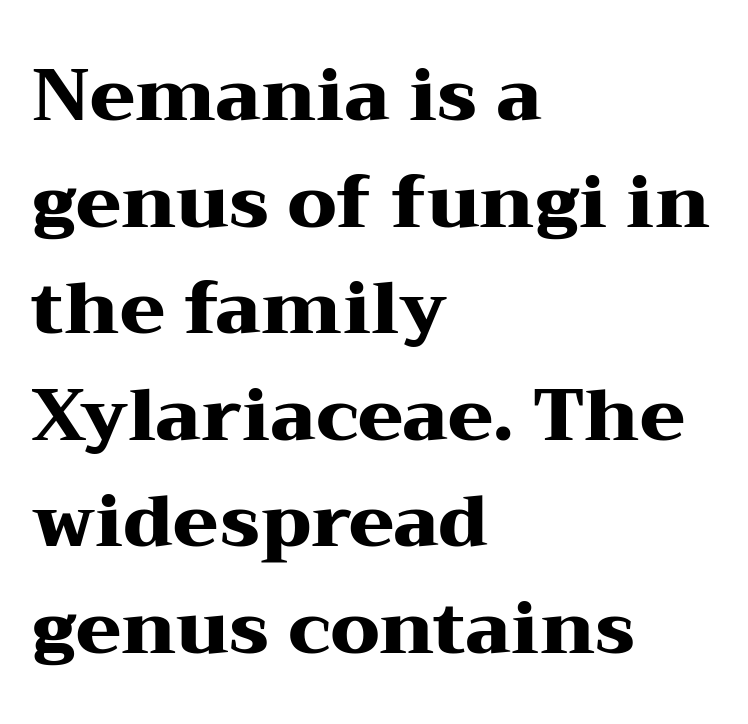
This rendering features lettering with no underline. As a designer I'd log this as weight 700, bold. Posture: straight, roman, zero tilt. These lines are set flush left with a ragged right edge. Varying glyph widths throughout — classic text-font behaviour. The passage shown is typeset with a serif family.
